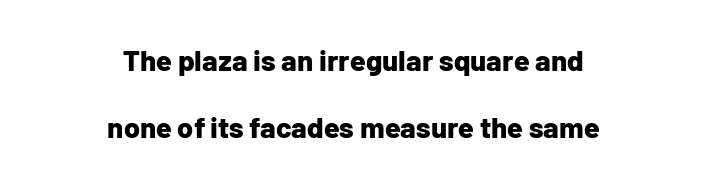
{"serif": "no", "italic": "no", "bold": "yes", "weight": "bold", "width": "normal", "stroke_contrast": "low", "x_height": "medium", "monospaced": "no", "underline": "no", "align": "center", "line_spacing": "loose", "line_spacing_ratio": 2.3, "letter_spacing": "normal", "letter_spacing_em": 0.0, "glyph_px": 29}
